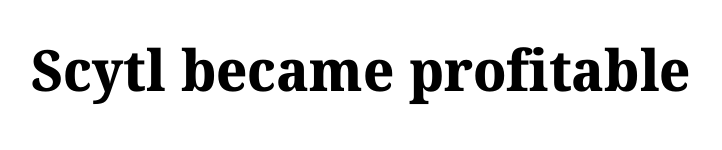
{"serif": "yes", "bold": "yes", "weight": "bold", "width": "normal", "stroke_contrast": "medium", "x_height": "medium", "monospaced": "no", "underline": "no", "letter_spacing": "normal", "letter_spacing_em": 0.0, "glyph_px": 57}
